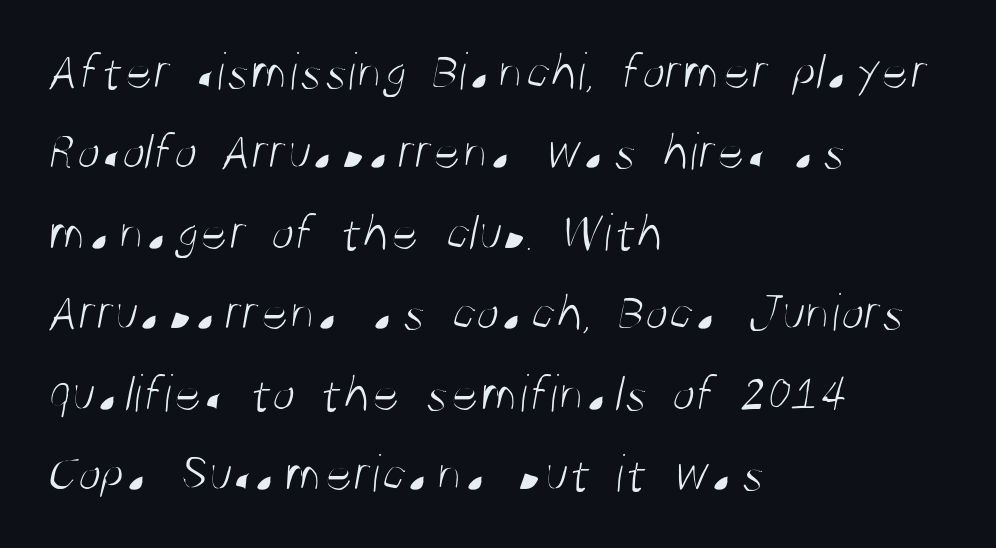
Q: Is the text bold? A: No.
Q: Is the typeface a serif or a sans-serif typeface? A: Sans-serif.
Q: Is the text underlined? A: No.
Q: How is the paragraph aligned? A: Left-aligned.
Q: Is the spacing between letters normal or unusually wide? A: Normal.
Q: Is the spacing between lines tight, normal or loose? A: Normal.
Q: Width (condensed, normal, or wide)? A: Condensed.
Q: Stroke contrast? A: Medium.
Q: x-height? A: Large.
Q: Monospaced? A: No.
